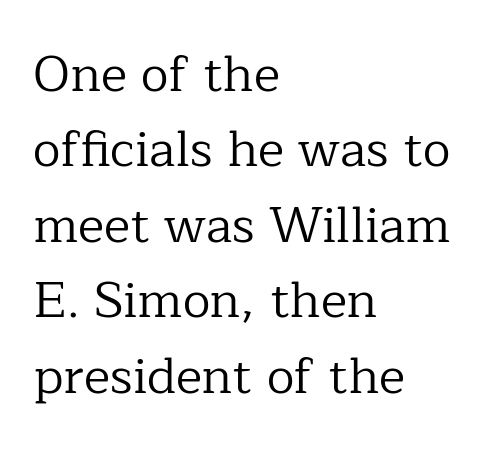
Q: Is the text bold? A: No.
Q: Is the text italic (slanted)? A: No, it is upright.
Q: Is the typeface a serif or a sans-serif typeface? A: Serif.
Q: Is the text underlined? A: No.
Q: How is the paragraph aligned? A: Left-aligned.
Q: Is the spacing between letters normal or unusually wide? A: Normal.
Q: Is the spacing between lines tight, normal or loose? A: Normal.
Q: Width (condensed, normal, or wide)? A: Normal.
Q: Stroke contrast? A: Low.
Q: x-height? A: Medium.
Q: Monospaced? A: No.
